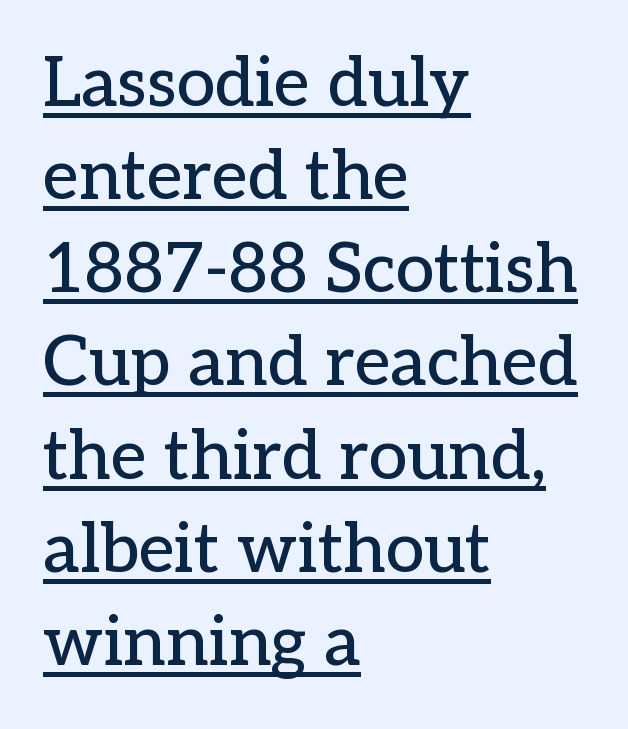
{"serif": "yes", "italic": "no", "width": "normal", "stroke_contrast": "low", "x_height": "medium", "monospaced": "no", "underline": "yes", "align": "left", "line_spacing": "normal", "line_spacing_ratio": 1.35, "letter_spacing": "normal", "letter_spacing_em": 0.0, "glyph_px": 69}
